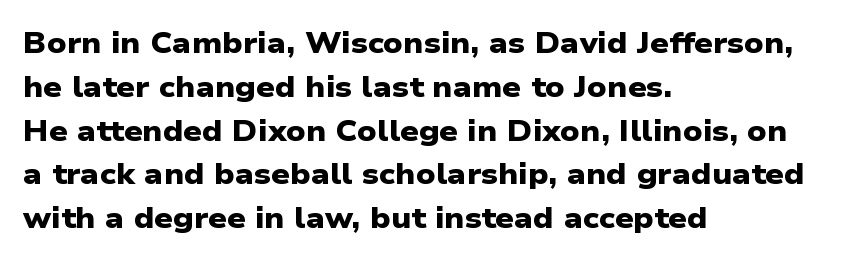
{"serif": "no", "bold": "yes", "weight": "heavy", "width": "wide", "stroke_contrast": "low", "x_height": "medium", "monospaced": "no", "underline": "no", "align": "left", "line_spacing": "normal", "line_spacing_ratio": 1.51, "letter_spacing": "normal", "letter_spacing_em": 0.0, "glyph_px": 29}
